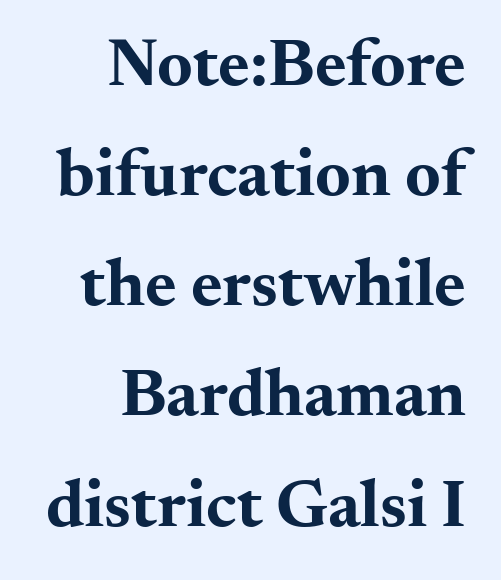
The image shows 68 px bold, wide serif type, upright; set right-aligned, normal line spacing (1.62x), normal letter spacing, not underlined; medium stroke contrast and a small x-height.
